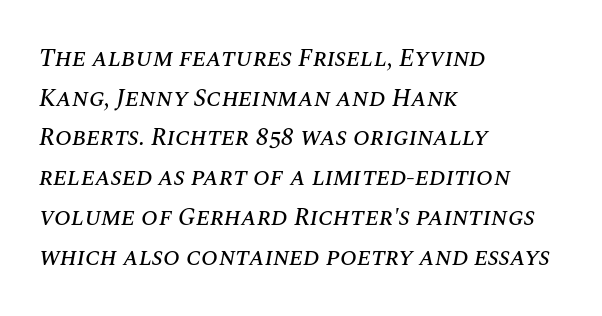
Descenders are the only things crossing below the line. Regular leading. When letters slant like this, we call the style italic. The setting favours the left margin, as ordinary paragraphs usually do.
